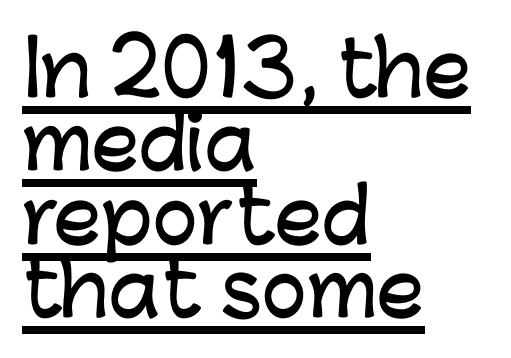
{"serif": "no", "italic": "no", "width": "normal", "stroke_contrast": "low", "x_height": "medium", "monospaced": "no", "underline": "yes", "align": "left", "line_spacing": "tight", "line_spacing_ratio": 0.98, "letter_spacing": "normal", "letter_spacing_em": 0.0, "glyph_px": 75}
